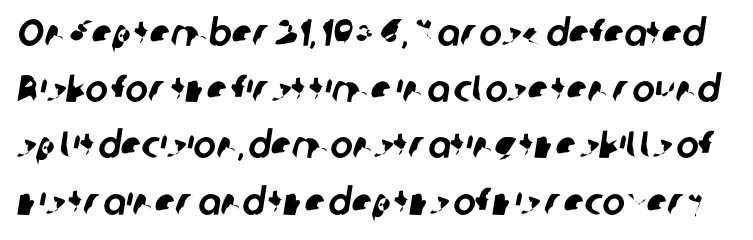
Q: Is the typeface a serif or a sans-serif typeface? A: Sans-serif.
Q: Is the text underlined? A: No.
Q: Is the spacing between letters normal or unusually wide? A: Normal.
Q: Is the spacing between lines tight, normal or loose? A: Normal.
Q: Width (condensed, normal, or wide)? A: Normal.
Q: Stroke contrast? A: Low.
Q: x-height? A: Medium.
Q: Monospaced? A: No.
